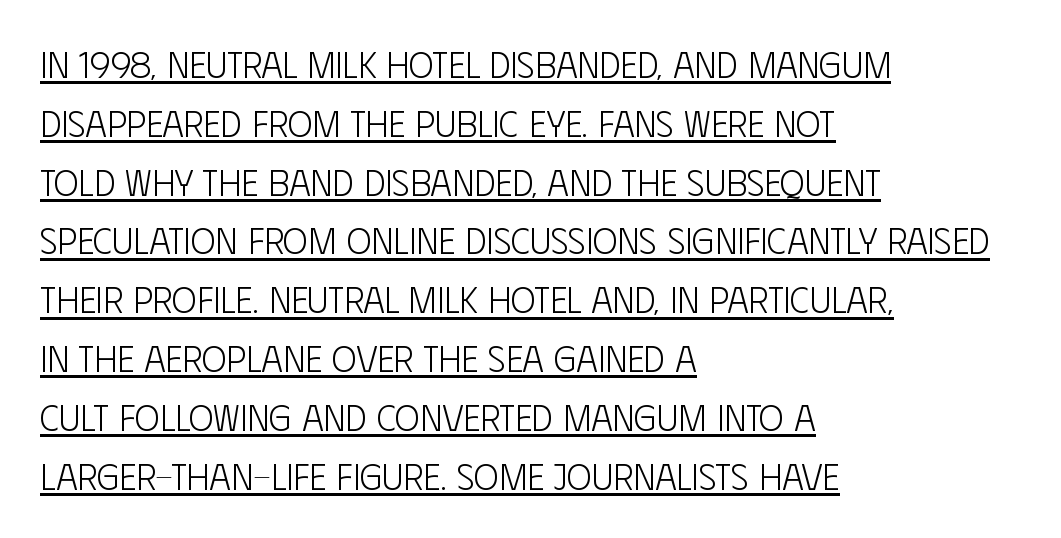
Font category for this specimen: sans-serif. A light-to-regular cut is what we see here. Students, observe: this is what conventionally led text looks like. Every row of glyphs begins at an identical x-position on the left. Spacing verdict: proportional, widths tailored to each character. There is no visible air inserted between adjacent glyphs.
